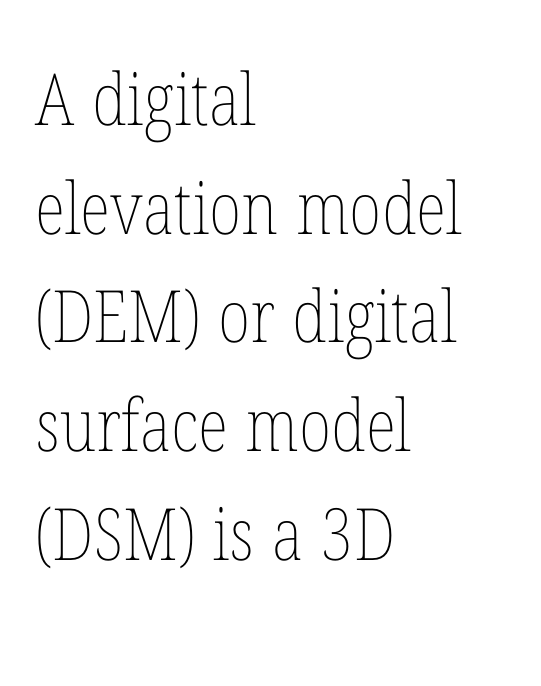
If you drew a ruler down the left edge, every line would touch it. Ordinary non-slanted type is in use. The string is rendered with underlining switched off. The lines sit at an ordinary, default distance from one another. Short note: letters normally spaced. The characters are drawn with everyday or finer stroke widths.
